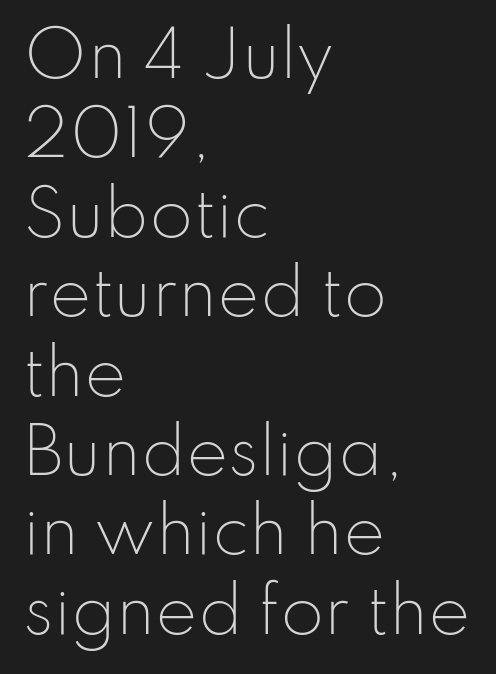
The image shows 63 px light sans-serif type, upright; set left-aligned, normal line spacing (1.26x), normal letter spacing, not underlined; low stroke contrast and a small x-height.
